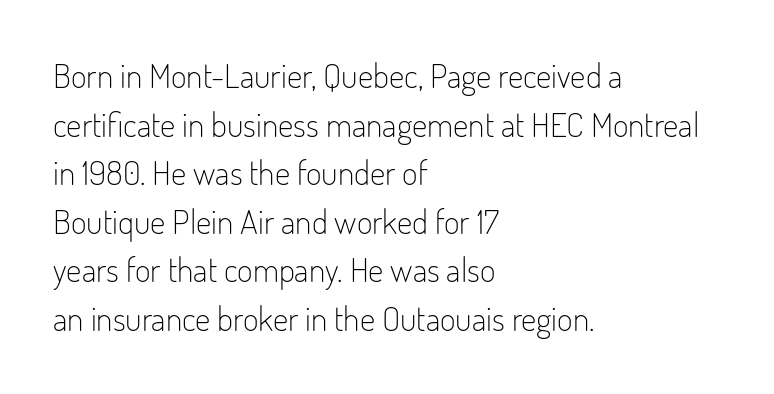
{"serif": "no", "italic": "no", "bold": "no", "weight": "light", "width": "condensed", "stroke_contrast": "low", "x_height": "small", "monospaced": "no", "underline": "no", "align": "left", "line_spacing": "normal", "line_spacing_ratio": 1.43, "letter_spacing": "normal", "letter_spacing_em": 0.0, "glyph_px": 34}
